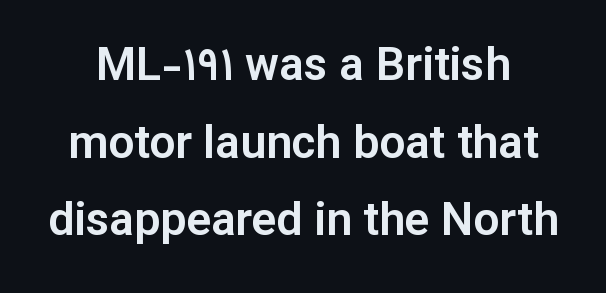
Q: Is the text italic (slanted)? A: No, it is upright.
Q: Is the typeface a serif or a sans-serif typeface? A: Sans-serif.
Q: Is the text underlined? A: No.
Q: Is the spacing between letters normal or unusually wide? A: Normal.
Q: Is the spacing between lines tight, normal or loose? A: Normal.
Q: Width (condensed, normal, or wide)? A: Normal.
Q: Stroke contrast? A: Low.
Q: x-height? A: Medium.
Q: Monospaced? A: No.
